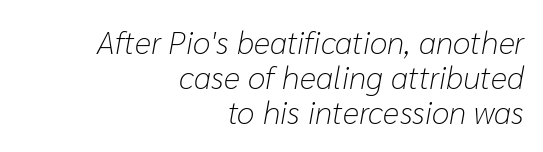
Alignment: flush right. Horizontal bands of white between lines are thin slivers. The typography opts for an oblique posture over an upright one. Weight: regular or lighter. Proportional: the letters do not fall into vertical columns. Glance below the letters and you will spot only blank space.
